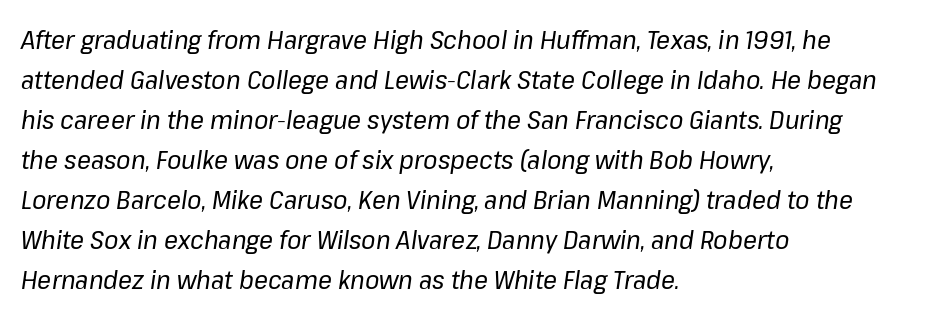
Q: Is the text bold? A: No.
Q: Is the text italic (slanted)? A: Yes, it leans right by about 8 degrees.
Q: Is the text underlined? A: No.
Q: How is the paragraph aligned? A: Left-aligned.
Q: Is the spacing between letters normal or unusually wide? A: Normal.
Q: Is the spacing between lines tight, normal or loose? A: Normal.
